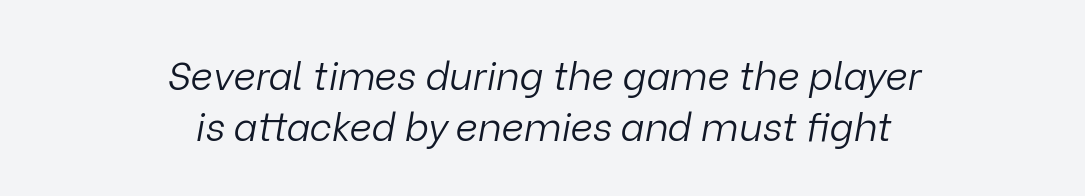
Q: Is the text bold? A: No.
Q: Is the text italic (slanted)? A: Yes, it leans right by about 9 degrees.
Q: Is the text underlined? A: No.
Q: How is the paragraph aligned? A: Centered.
Q: Is the spacing between letters normal or unusually wide? A: Normal.
Q: Is the spacing between lines tight, normal or loose? A: Normal.
Q: Width (condensed, normal, or wide)? A: Normal.
Q: Stroke contrast? A: Low.
Q: x-height? A: Medium.
Q: Monospaced? A: No.
